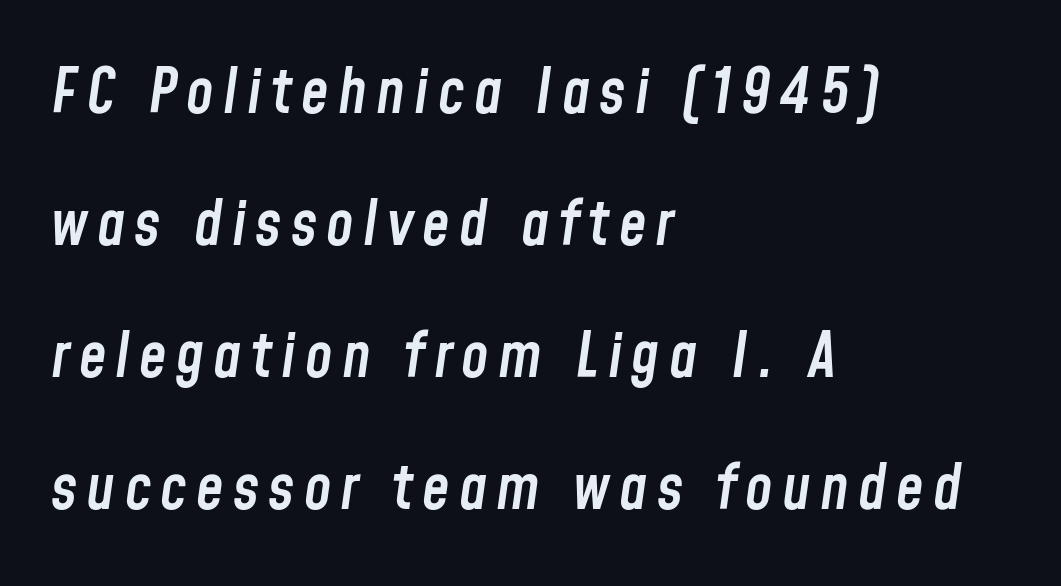
Rule under the text: the space is simply empty. A fair bit of extra ink — the face is semibold, not bold. Is this a fixed-width face? No — the glyphs have proportional, varying widths. Airy leading. Visually the block forms a straight wall on the left and a jagged coastline on the right.
